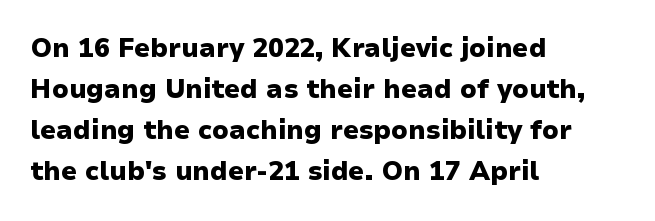
Standard letterfit; no display-style spreading of the glyphs. Compared with typical paragraphs, the rows here are spaced about the same. A bare baseline throughout the passage. Every stem runs plumb, perpendicular to the baseline. The typesetter chose a ragged-right arrangement here. The font is running at its bold setting.
